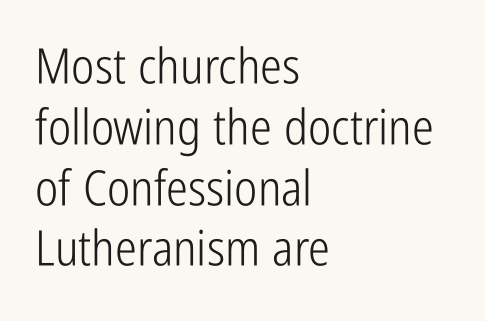
Each word holds together tightly as a unit, with standard inter-letter gaps. The typography opts for an upright posture over an oblique one. The designer went with a sans here, leaving each stem footless. The area under the type is left untouched. The rag falls on the right side of this text block.
